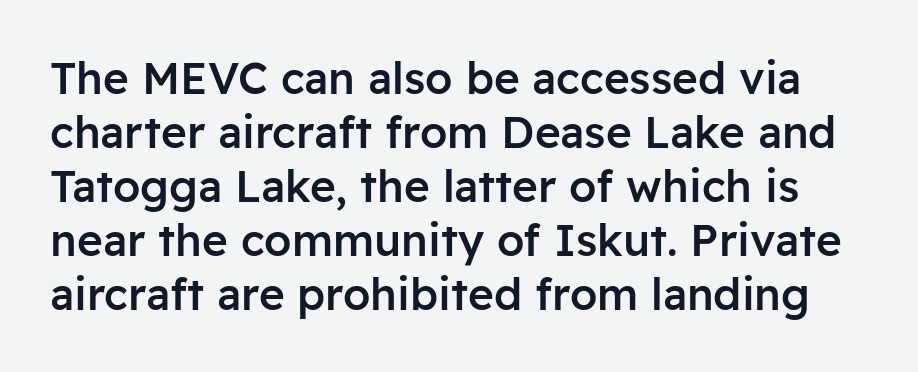
This sample uses a sans-serif face. A somewhat darkened texture: the type is semibold rather than bold. This sample has the flowing, uneven cadence of proportional lettering. The zone under the glyphs is completely vacant.
